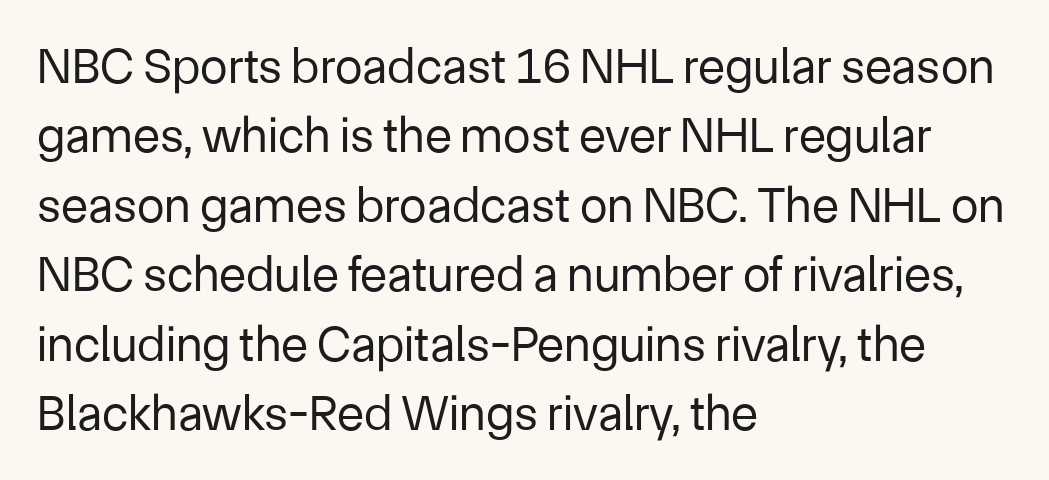
Interline gaps are of average width in this sample. Does the copy run flush right? No — it runs flush left. Think of a printed novel: that variable character pitch is what you see here. Does extra space separate the letters? No, they use regular spacing. Designer's note — italics off, roman on. The string is rendered with underlining switched off.
